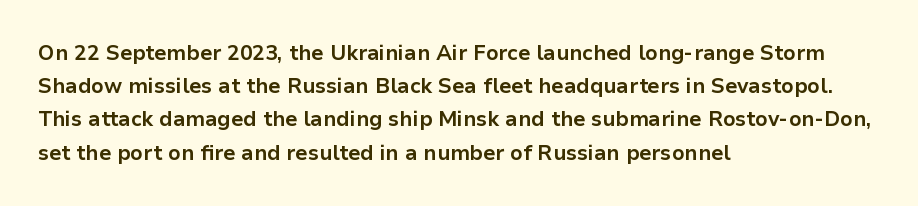
The font is running at its bold setting. Letters rest on an invisible, unmarked baseline. Students, note that the glyphs here touch the page at normal intervals. The rendering anchors every line to the left-hand side.
